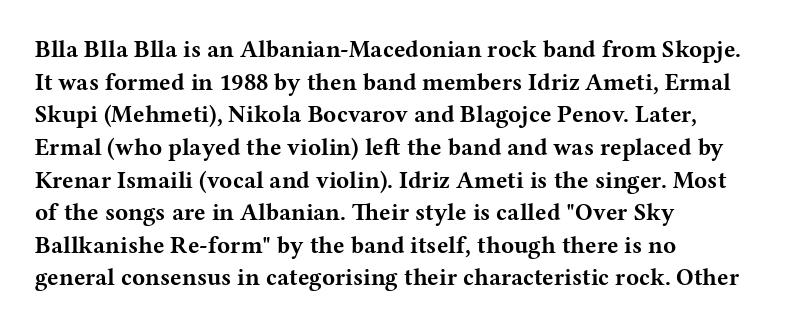
Q: Is the text bold? A: Yes.
Q: Is the text italic (slanted)? A: No, it is upright.
Q: Is the text underlined? A: No.
Q: How is the paragraph aligned? A: Left-aligned.
Q: Is the spacing between letters normal or unusually wide? A: Normal.
Q: Is the spacing between lines tight, normal or loose? A: Normal.
